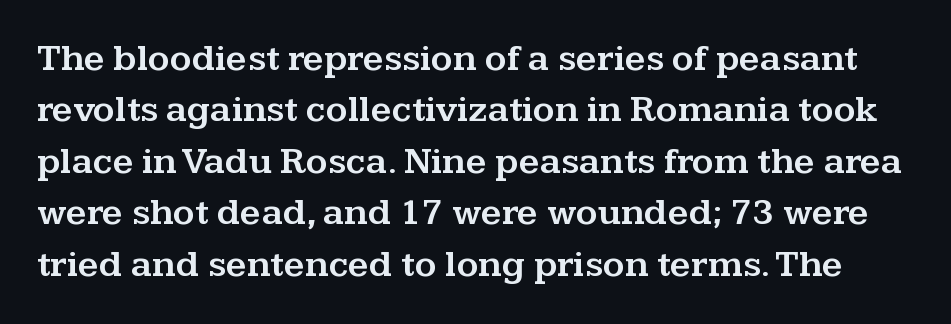
{"serif": "yes", "italic": "no", "width": "wide", "stroke_contrast": "medium", "x_height": "medium", "monospaced": "no", "underline": "no", "line_spacing": "normal", "line_spacing_ratio": 1.39, "letter_spacing": "normal", "letter_spacing_em": 0.0, "glyph_px": 37}
